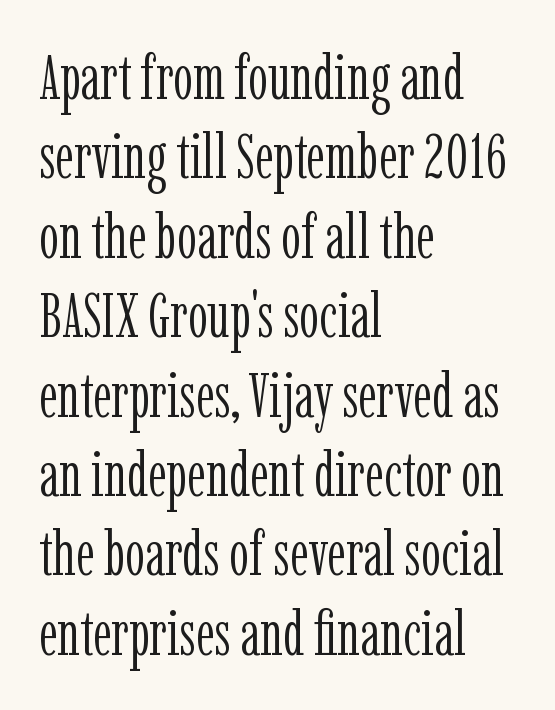
The typeface has the unassuming heft of standard copy or less. Normally led — the rows are evenly, conventionally spaced. Typographically, this falls in the serif category. Tracking here is standard; glyphs follow each other at the usual distance. This rendering features lettering with no underline.
